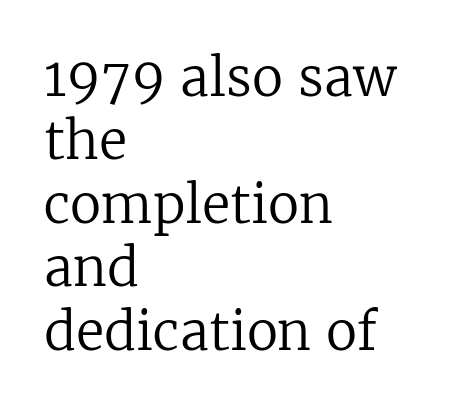
Casual observation: everything's shoved over to the left. Observe the ordinary spacing: letters are neighbours, not strangers. Old-style or modern, the face here clearly has serifs. The passage shown is typed in a proportional face where columns would drift. The zone under the glyphs is completely vacant. Rendered with straight, roman letterforms.
